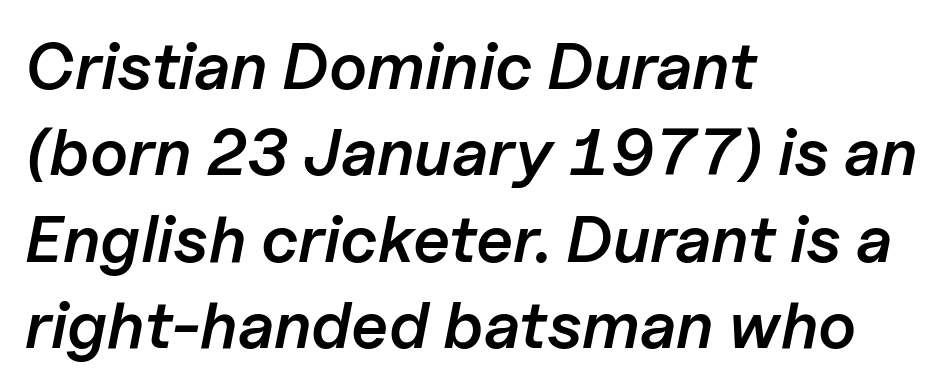
{"italic": "yes", "lean": "right", "slant_degrees": 11, "bold": "semi", "weight": "semibold", "width": "normal", "stroke_contrast": "low", "x_height": "medium", "monospaced": "no", "underline": "no", "align": "left", "line_spacing": "normal", "line_spacing_ratio": 1.31, "letter_spacing": "normal", "letter_spacing_em": 0.0, "glyph_px": 66}
